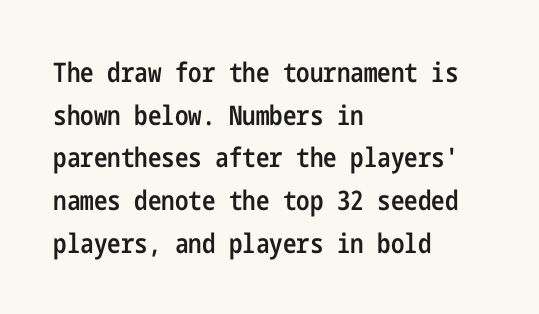
{"italic": "no", "bold": "semi", "underline": "no", "align": "left", "line_spacing": "normal", "line_spacing_ratio": 1.58, "letter_spacing": "normal", "letter_spacing_em": 0.0, "glyph_px": 27}
